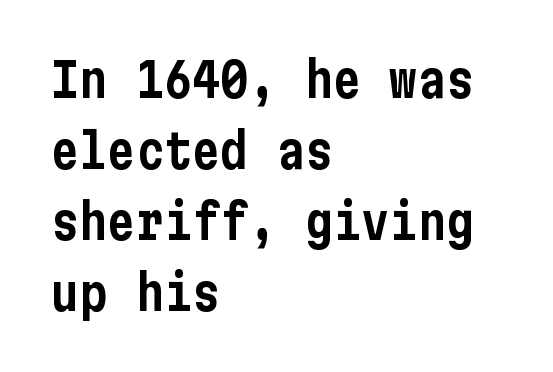
{"serif": "no", "italic": "no", "width": "condensed", "stroke_contrast": "low", "x_height": "medium", "underline": "no", "align": "left", "line_spacing": "normal", "line_spacing_ratio": 1.51, "letter_spacing": "normal", "letter_spacing_em": 0.0, "glyph_px": 47}
